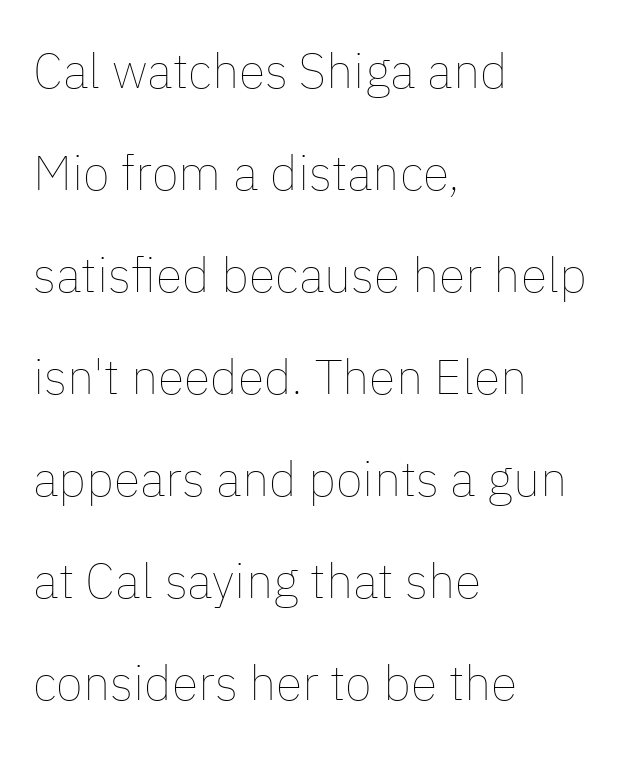
The image shows 49 px thin type, upright; set left-aligned, loose line spacing (2.08x), normal letter spacing, not underlined; low stroke contrast and a medium x-height.
